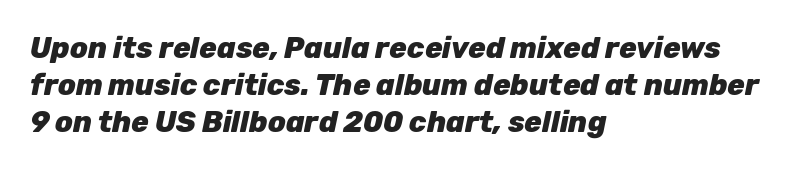
{"italic": "yes", "lean": "right", "slant_degrees": 12, "bold": "yes", "weight": "heavy", "width": "normal", "stroke_contrast": "low", "x_height": "medium", "monospaced": "no", "underline": "no", "align": "left", "line_spacing": "normal", "line_spacing_ratio": 1.27, "letter_spacing": "normal", "letter_spacing_em": 0.0, "glyph_px": 29}
